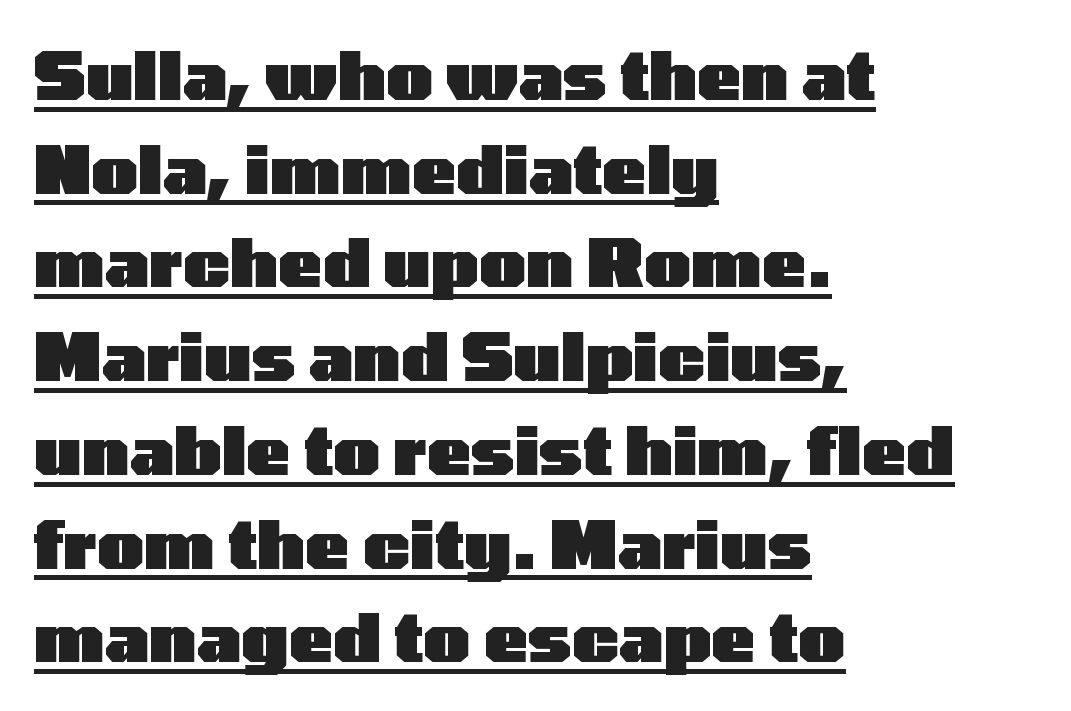
Q: Is the text bold? A: Yes.
Q: Is the text italic (slanted)? A: No, it is upright.
Q: Is the typeface a serif or a sans-serif typeface? A: Sans-serif.
Q: Is the text underlined? A: Yes.
Q: How is the paragraph aligned? A: Left-aligned.
Q: Is the spacing between letters normal or unusually wide? A: Normal.
Q: Is the spacing between lines tight, normal or loose? A: Normal.
Q: Width (condensed, normal, or wide)? A: Wide.
Q: Stroke contrast? A: Low.
Q: x-height? A: Medium.
Q: Monospaced? A: No.
